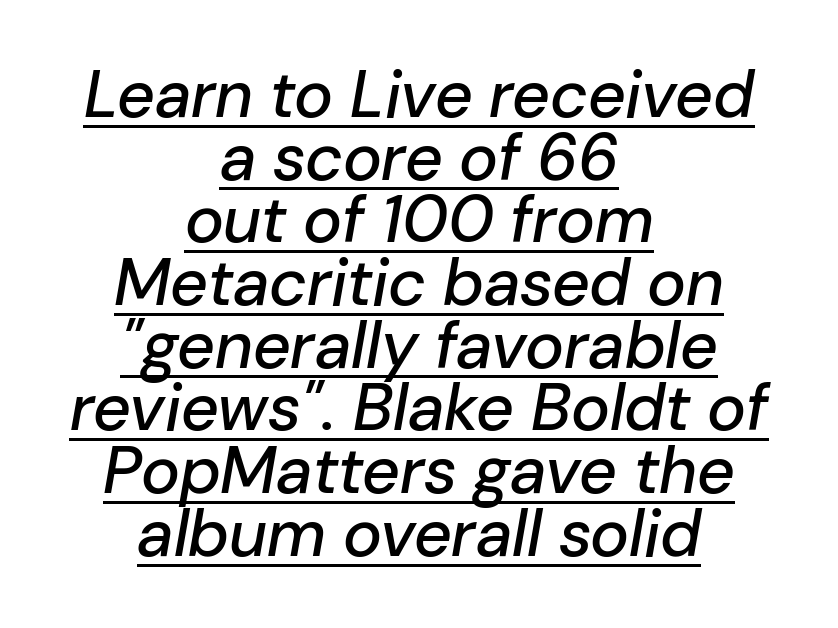
The image shows 66 px text type, italic (leaning right); set centered, tight line spacing (0.95x), normal letter spacing, underlined; low stroke contrast and a medium x-height.
